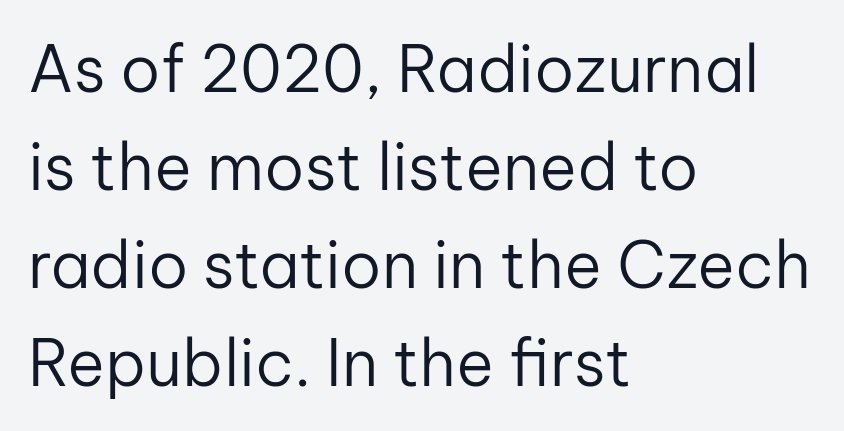
Spacing between characters is what you'd get straight out of the box. The leading is moderate, giving the passage an even texture. Just letters on the line, the space beneath them empty. The typesetting does not lean heavy: it is not bold. Horizontal alignment here is leftward, the default for most running prose. The face used here is proportionally spaced, like ordinary book or web type.
